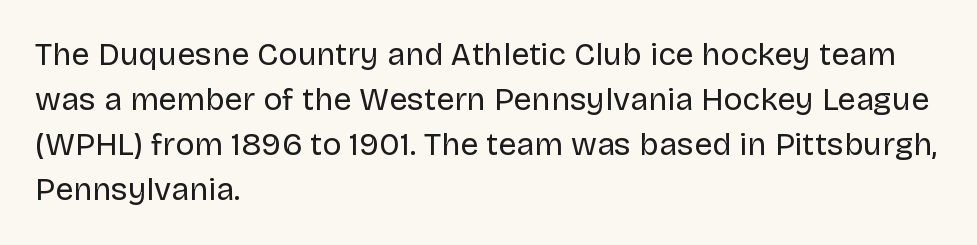
{"serif": "no", "italic": "no", "bold": "no", "weight": "regular", "width": "normal", "stroke_contrast": "low", "x_height": "large", "monospaced": "no", "underline": "no", "align": "left", "line_spacing": "normal", "line_spacing_ratio": 1.41, "letter_spacing": "normal", "letter_spacing_em": 0.0, "glyph_px": 32}
